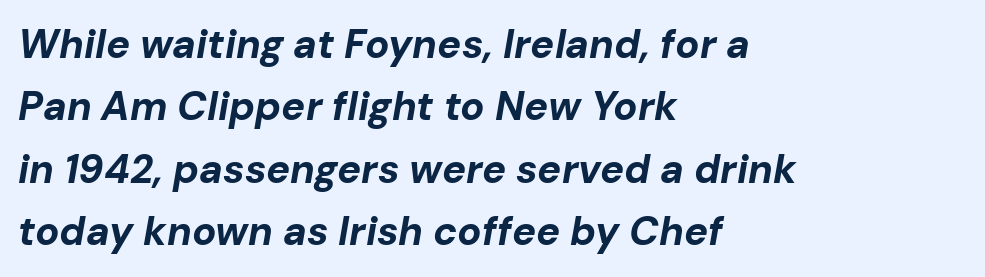
The image shows 40 px bold type, italic (leaning right); set left-aligned, normal line spacing (1.56x), normal letter spacing, not underlined; low stroke contrast and a medium x-height.
